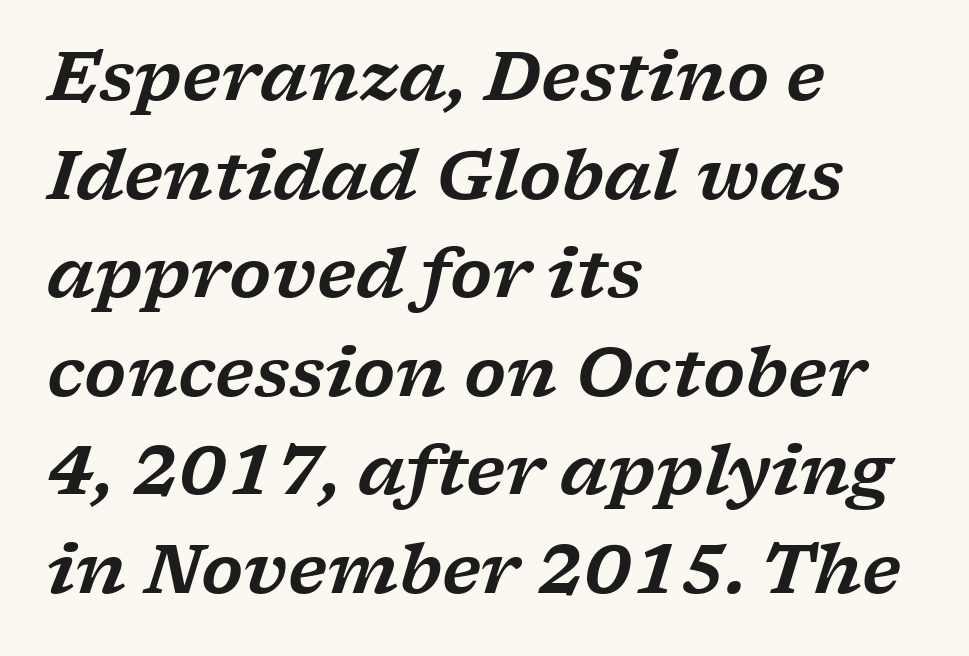
Q: Is the text italic (slanted)? A: Yes, it leans right by about 17 degrees.
Q: Is the typeface a serif or a sans-serif typeface? A: Serif.
Q: Is the text underlined? A: No.
Q: How is the paragraph aligned? A: Left-aligned.
Q: Is the spacing between letters normal or unusually wide? A: Normal.
Q: Is the spacing between lines tight, normal or loose? A: Normal.
Q: Width (condensed, normal, or wide)? A: Wide.
Q: Stroke contrast? A: Low.
Q: x-height? A: Medium.
Q: Monospaced? A: No.
